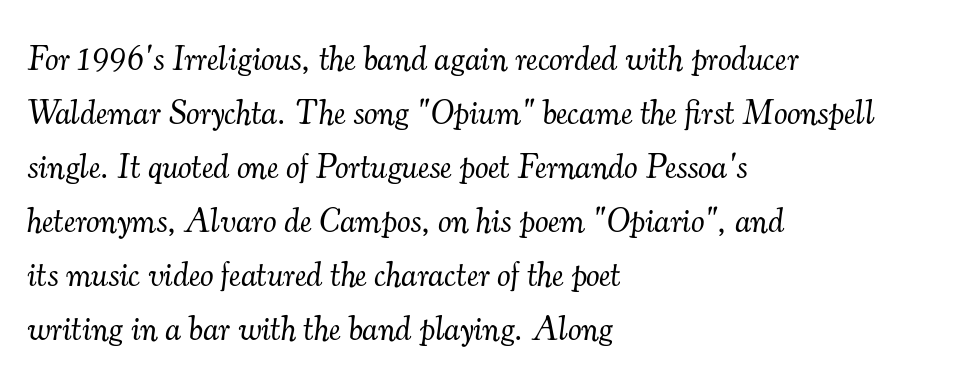
The image shows 34 px light serif type, italic (leaning right); set left-aligned, normal line spacing (1.59x), normal letter spacing, not underlined; medium stroke contrast and a small x-height.
